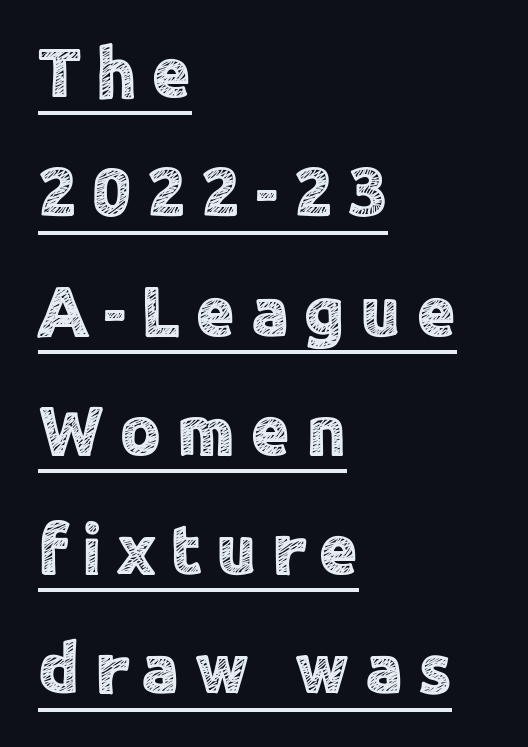
The image shows 71 px sans-serif type, upright; set left-aligned, normal line spacing (1.68x), unusually wide letter spacing (+0.21 em), underlined; a medium x-height.
